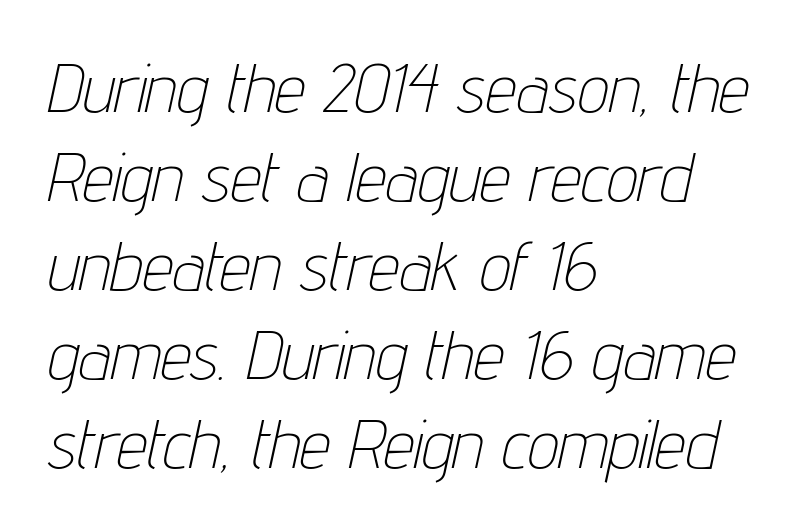
{"italic": "yes", "lean": "right", "slant_degrees": 12, "bold": "no", "weight": "thin", "width": "condensed", "stroke_contrast": "low", "x_height": "medium", "monospaced": "no", "underline": "no", "align": "left", "line_spacing": "normal", "line_spacing_ratio": 1.29, "letter_spacing": "normal", "letter_spacing_em": 0.0, "glyph_px": 69}
